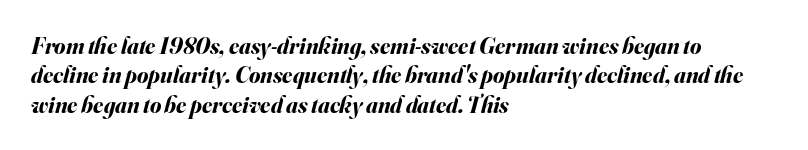
The image shows 23 px bold type, italic (leaning right); set left-aligned, normal line spacing (1.28x), normal letter spacing, not underlined.
